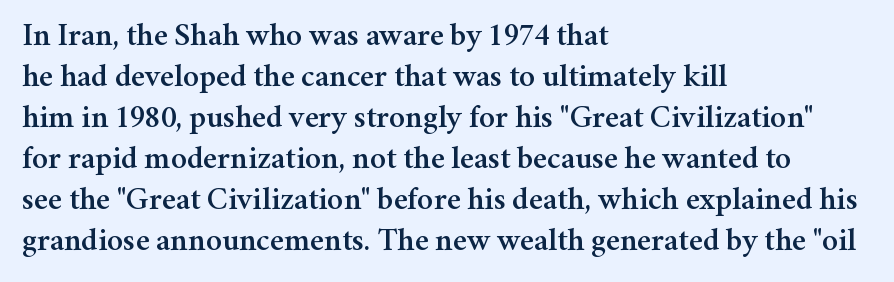
Q: Is the text italic (slanted)? A: No, it is upright.
Q: Is the typeface a serif or a sans-serif typeface? A: Serif.
Q: Is the text underlined? A: No.
Q: How is the paragraph aligned? A: Left-aligned.
Q: Is the spacing between letters normal or unusually wide? A: Normal.
Q: Is the spacing between lines tight, normal or loose? A: Normal.
Q: Width (condensed, normal, or wide)? A: Normal.
Q: Stroke contrast? A: Medium.
Q: x-height? A: Medium.
Q: Monospaced? A: No.
